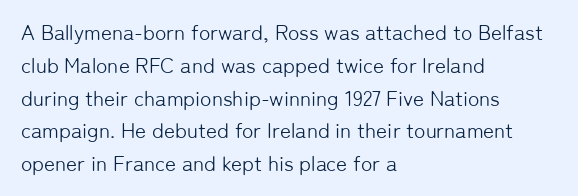
Q: Is the text bold? A: No.
Q: Is the text italic (slanted)? A: No, it is upright.
Q: Is the text underlined? A: No.
Q: How is the paragraph aligned? A: Left-aligned.
Q: Is the spacing between letters normal or unusually wide? A: Normal.
Q: Is the spacing between lines tight, normal or loose? A: Normal.
